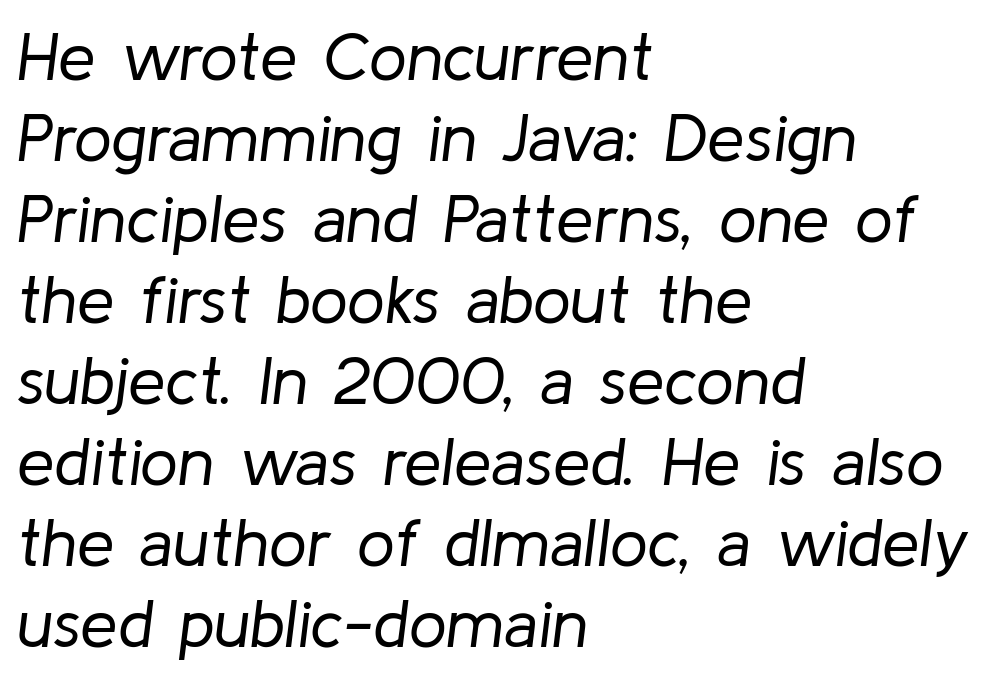
Q: Is the text bold? A: No.
Q: Is the text italic (slanted)? A: Yes, it leans right by about 8 degrees.
Q: Is the text underlined? A: No.
Q: How is the paragraph aligned? A: Left-aligned.
Q: Is the spacing between letters normal or unusually wide? A: Normal.
Q: Width (condensed, normal, or wide)? A: Normal.
Q: Stroke contrast? A: Low.
Q: x-height? A: Medium.
Q: Monospaced? A: No.
